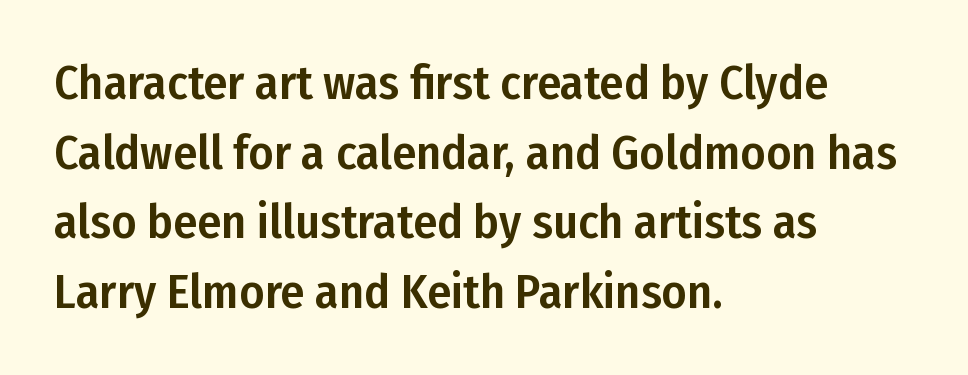
Q: Is the text italic (slanted)? A: No, it is upright.
Q: Is the typeface a serif or a sans-serif typeface? A: Sans-serif.
Q: Is the text underlined? A: No.
Q: How is the paragraph aligned? A: Left-aligned.
Q: Is the spacing between letters normal or unusually wide? A: Normal.
Q: Is the spacing between lines tight, normal or loose? A: Normal.
Q: Width (condensed, normal, or wide)? A: Condensed.
Q: Stroke contrast? A: Low.
Q: x-height? A: Medium.
Q: Monospaced? A: No.
